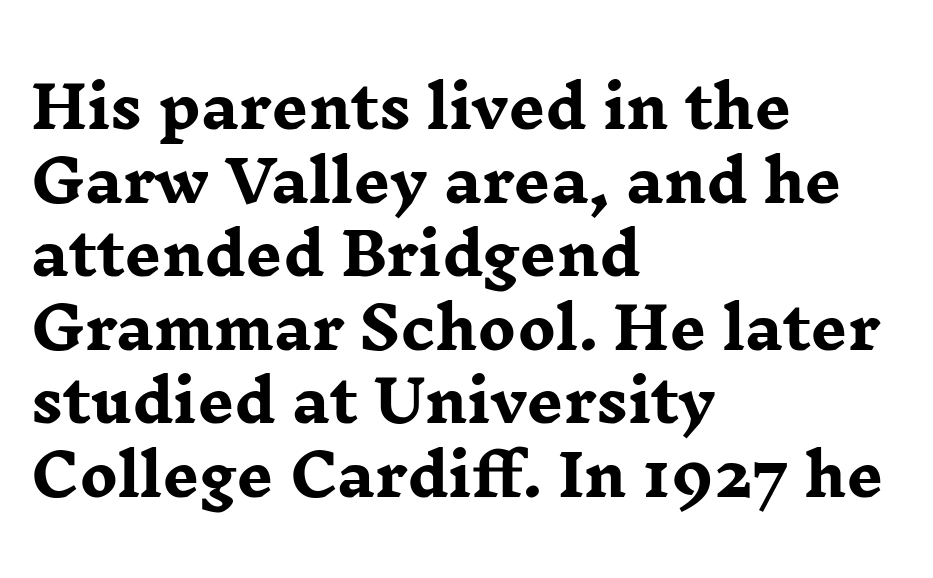
{"serif": "yes", "italic": "no", "bold": "yes", "weight": "heavy", "width": "wide", "stroke_contrast": "low", "x_height": "medium", "monospaced": "no", "underline": "no", "align": "left", "line_spacing": "normal", "line_spacing_ratio": 1.29, "letter_spacing": "normal", "letter_spacing_em": 0.0, "glyph_px": 57}
